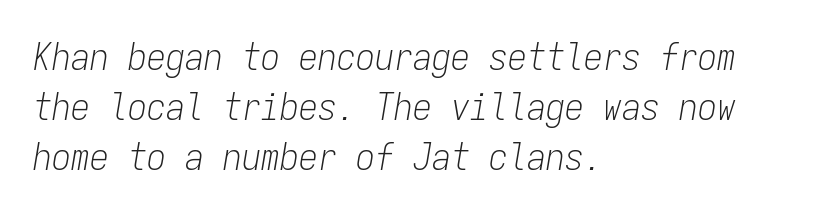
{"italic": "yes", "lean": "right", "slant_degrees": 9, "bold": "no", "weight": "light", "width": "condensed", "stroke_contrast": "low", "x_height": "medium", "monospaced": "yes", "underline": "no", "align": "left", "line_spacing": "normal", "line_spacing_ratio": 1.31, "letter_spacing": "normal", "letter_spacing_em": 0.0, "glyph_px": 38}
